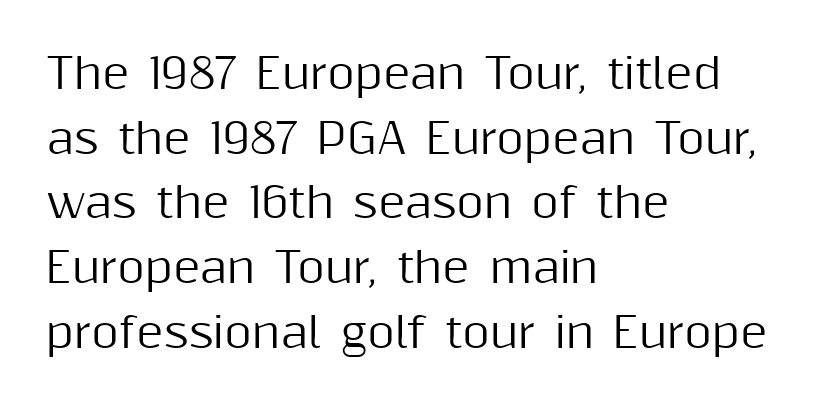
No extra tracking has been applied to these lines. The passage shown is typed in a proportional face where columns would drift. Students, observe: this is what conventionally led text looks like. Do the letters lean? They stand straight. Visually the block forms a straight wall on the left and a jagged coastline on the right.
